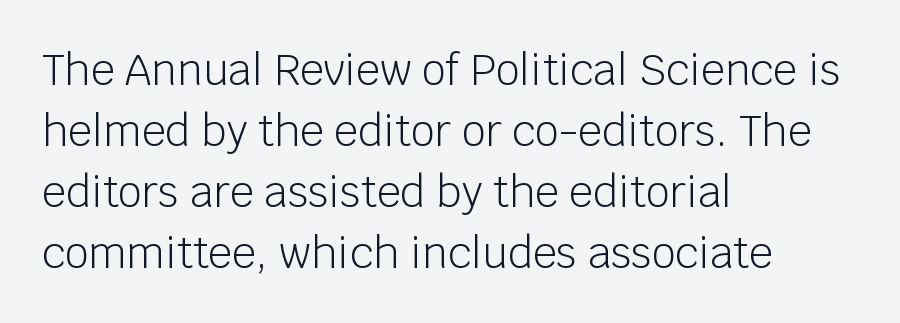
Q: Is the text bold? A: No.
Q: Is the text italic (slanted)? A: No, it is upright.
Q: Is the typeface a serif or a sans-serif typeface? A: Sans-serif.
Q: Is the text underlined? A: No.
Q: How is the paragraph aligned? A: Left-aligned.
Q: Is the spacing between letters normal or unusually wide? A: Normal.
Q: Is the spacing between lines tight, normal or loose? A: Normal.
Q: Width (condensed, normal, or wide)? A: Normal.
Q: Stroke contrast? A: Low.
Q: x-height? A: Large.
Q: Monospaced? A: No.
